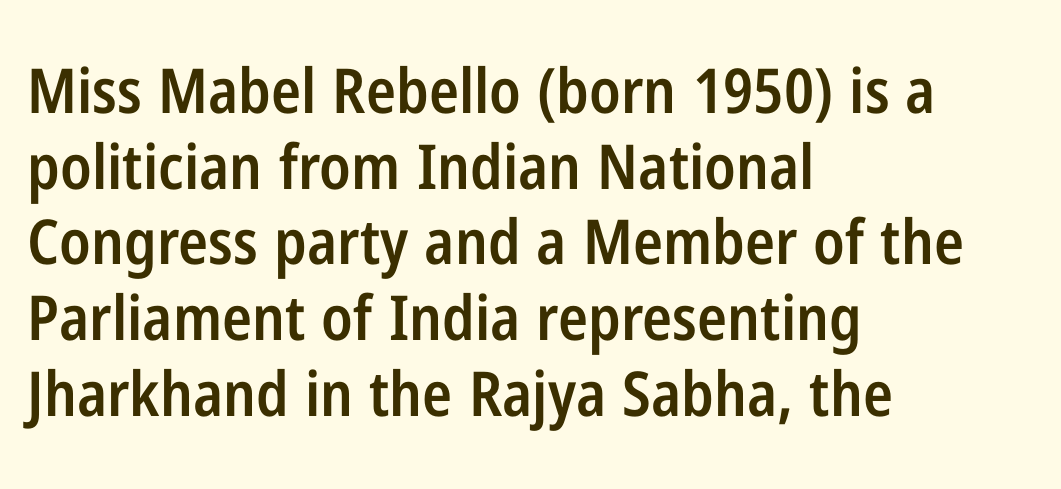
Q: Is the text bold? A: Semi-bold.
Q: Is the text italic (slanted)? A: No, it is upright.
Q: Is the typeface a serif or a sans-serif typeface? A: Sans-serif.
Q: Is the text underlined? A: No.
Q: How is the paragraph aligned? A: Left-aligned.
Q: Is the spacing between letters normal or unusually wide? A: Normal.
Q: Width (condensed, normal, or wide)? A: Condensed.
Q: Stroke contrast? A: Low.
Q: x-height? A: Medium.
Q: Monospaced? A: No.
